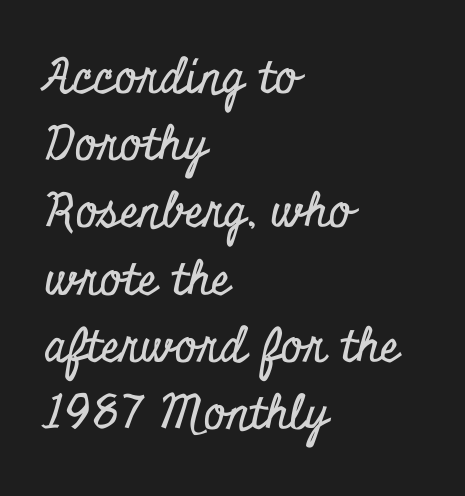
Little horizontal feet cap the strokes, marking this as serif type. These lines stack with their left ends in a neat column. What stands out about the letter spacing? Nothing — it is the standard amount. Nobody drew a line under any word here. Do the characters align in a grid? No, the font is proportional.
